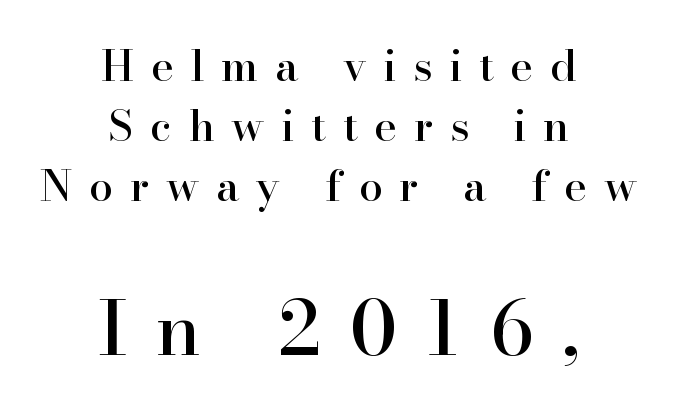
Both edges are ragged and mirror each other, which tells us the setting is centered. The rendering uses natural spacing where letterforms have individual widths. The space beneath each line is pristine and unruled. Size hierarchy here favors the trailing block over the leading one. The line-height multiplier appears to be the usual default. It's the straight-up-and-down kind of type.
